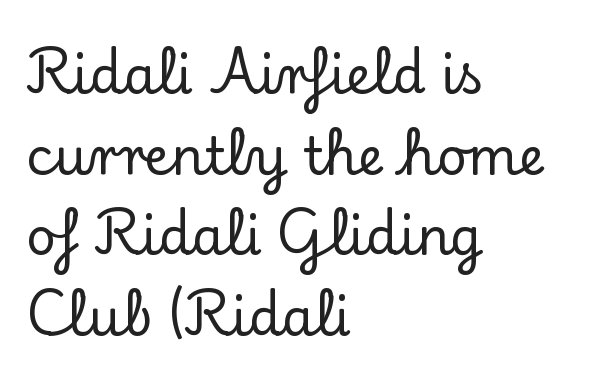
The image shows 52 px serif type, upright; set left-aligned, normal line spacing (1.55x), normal letter spacing, not underlined; low stroke contrast and a small x-height.
